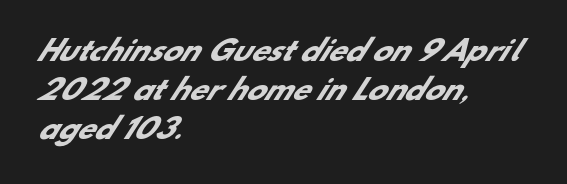
The passage shown is emphatically bold. In CSS terms this would be text-align: left. Short note: letters normally spaced. The designer left line spacing at the default. Each letter keeps its own natural width here, so spacing adapts to shape. Words float on clear page, feet unadorned.
